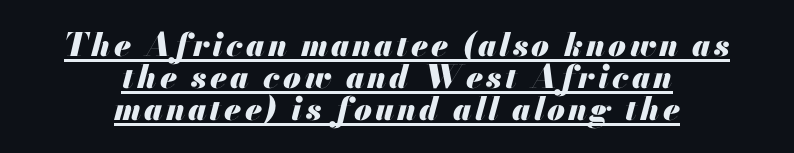
Q: Is the text bold? A: Yes.
Q: Is the text italic (slanted)? A: Yes, it leans right by about 13 degrees.
Q: Is the text underlined? A: Yes.
Q: How is the paragraph aligned? A: Centered.
Q: Is the spacing between lines tight, normal or loose? A: Tight.
Q: Width (condensed, normal, or wide)? A: Normal.
Q: Stroke contrast? A: Medium.
Q: x-height? A: Small.
Q: Monospaced? A: No.
